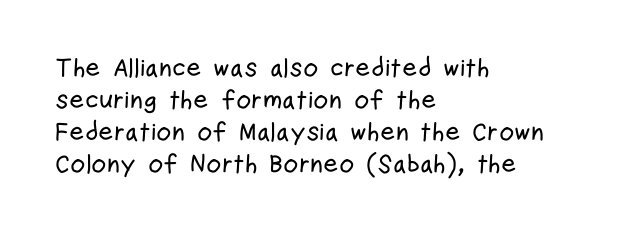
{"italic": "no", "underline": "no", "align": "left", "line_spacing_ratio": 1.23, "letter_spacing": "normal", "letter_spacing_em": 0.0, "glyph_px": 26}
